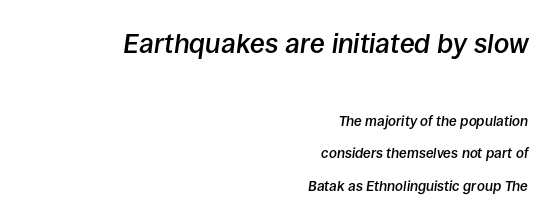
{"italic": "yes", "lean": "right", "slant_degrees": 8, "bold": "semi", "underline": "no", "align": "right", "line_spacing": "loose", "line_spacing_ratio": 2.33, "letter_spacing": "normal", "letter_spacing_em": 0.0, "larger_block": "first", "size_ratio": 1.93, "glyph_px": 27}
